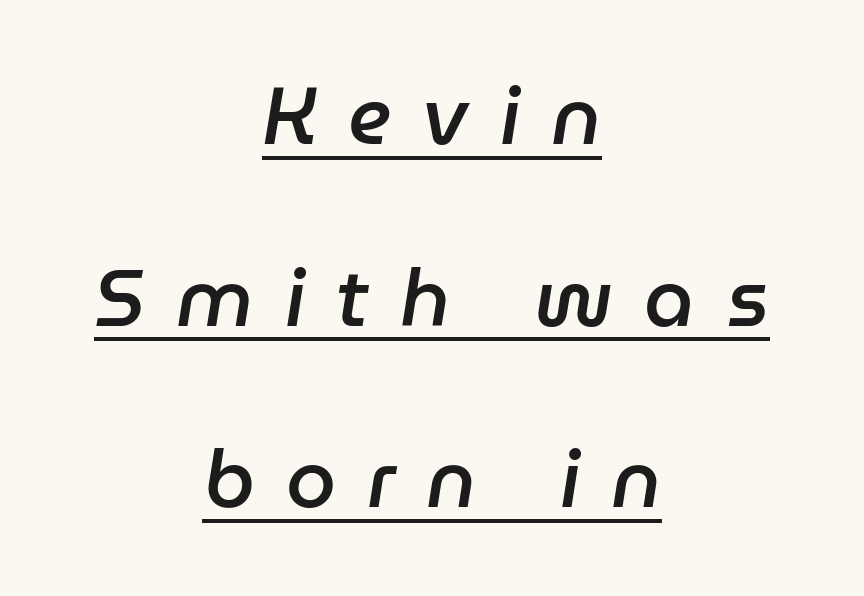
The image shows 80 px semibold type, italic (leaning right); set centered, loose line spacing (2.27x), unusually wide letter spacing (+0.39 em), underlined; low stroke contrast and a medium x-height.
